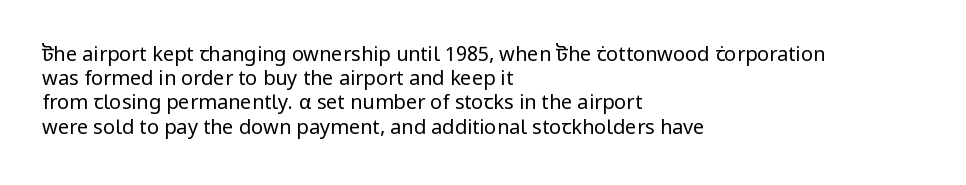
{"italic": "no", "bold": "no", "underline": "no", "align": "left", "line_spacing_ratio": 1.21, "letter_spacing": "normal", "letter_spacing_em": 0.0, "glyph_px": 20}
